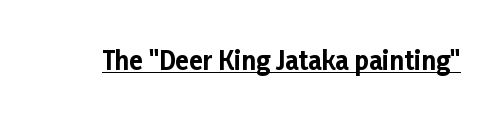
The face used here appears with an underline applied. Nope, not italic — everything's standing straight. This is heavy type, rendered in bold. Nobody touched the tracking dial on this one.
